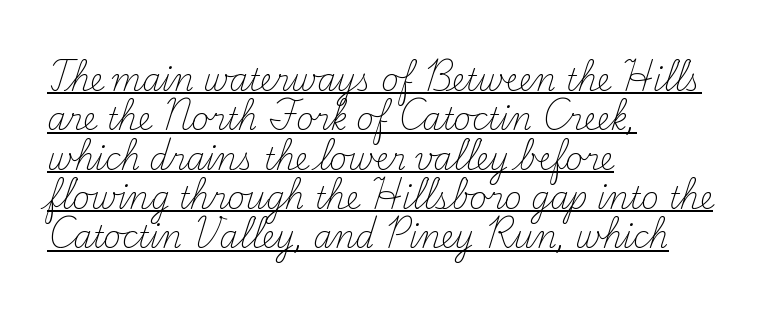
The rows are spaced the way most documents space them. Is the letter spacing exaggerated? No — it looks like the ordinary default.
